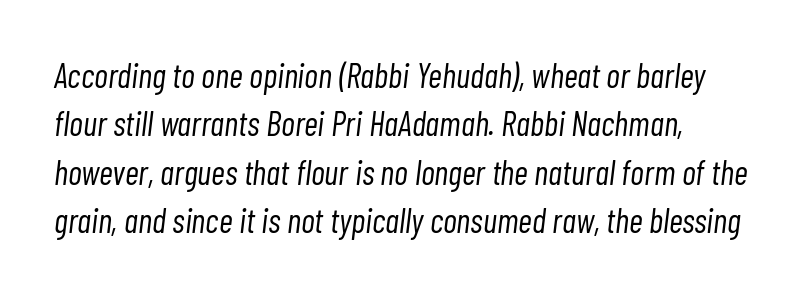
Ink coverage per letter is moderate at most. Slanted lettering throughout. Leading matches the norm, producing a regular column. Rule under the text: the space is simply empty. Here the glyphs are tracked normally, forming tight word shapes. Is this a fixed-width face? No — the glyphs have proportional, varying widths.
